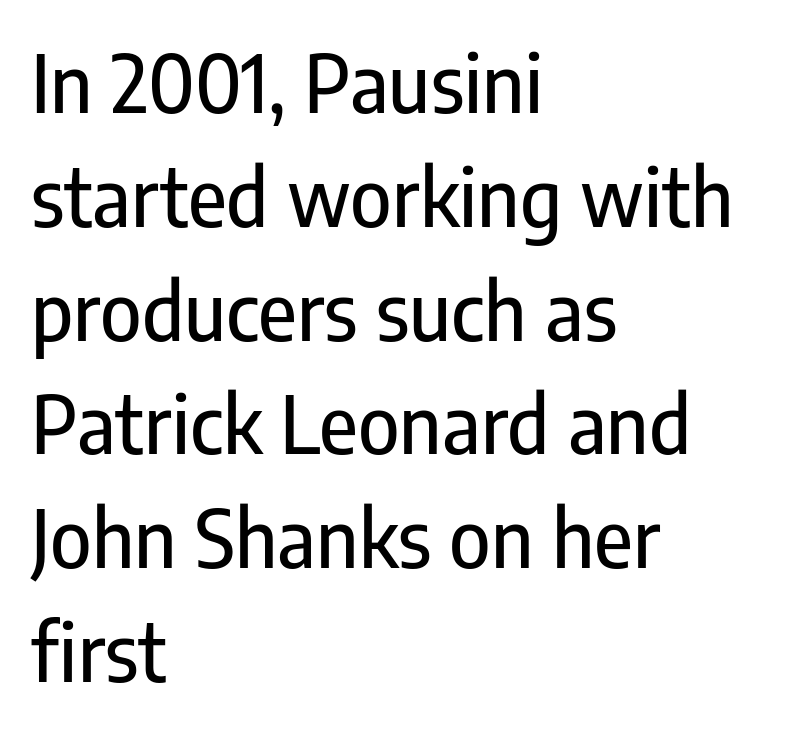
{"serif": "no", "italic": "no", "width": "condensed", "stroke_contrast": "low", "x_height": "medium", "monospaced": "no", "underline": "no", "align": "left", "line_spacing": "normal", "line_spacing_ratio": 1.44, "letter_spacing": "normal", "letter_spacing_em": 0.0, "glyph_px": 79}
